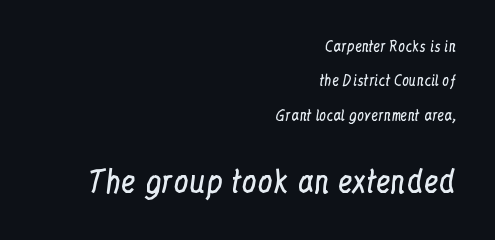
Character widths vary here, with narrow letters taking less room than wide ones. The letterforms sit shoulder to shoulder at normal distance. Check where the strokes stop: tiny serifs finish them off. Check the space under the baseline: it is left empty.
